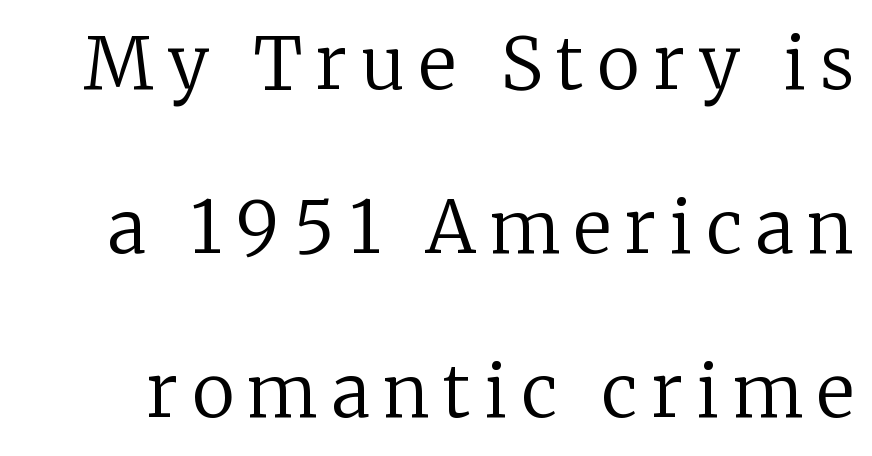
Q: Is the text bold? A: No.
Q: Is the text italic (slanted)? A: No, it is upright.
Q: Is the typeface a serif or a sans-serif typeface? A: Serif.
Q: Is the text underlined? A: No.
Q: Is the spacing between lines tight, normal or loose? A: Loose.
Q: Width (condensed, normal, or wide)? A: Normal.
Q: Stroke contrast? A: Low.
Q: x-height? A: Medium.
Q: Monospaced? A: No.
